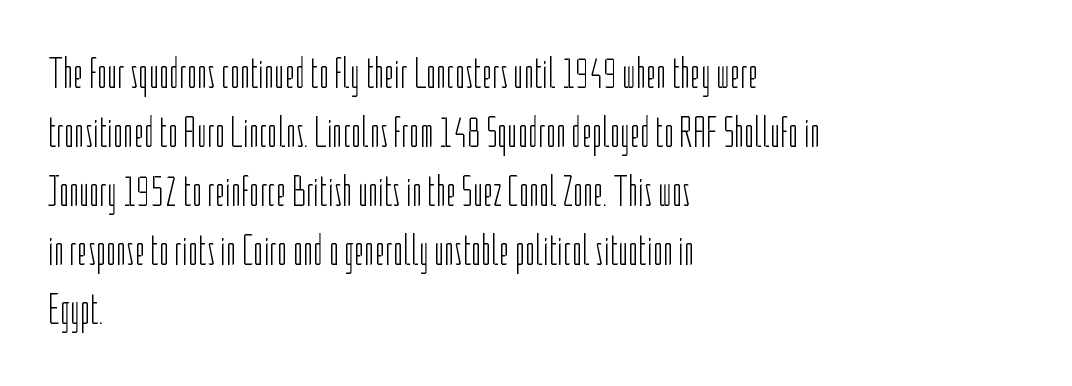
The image shows 44 px light, condensed sans-serif type, upright; set left-aligned, normal line spacing (1.34x), normal letter spacing, not underlined; low stroke contrast and a medium x-height.
